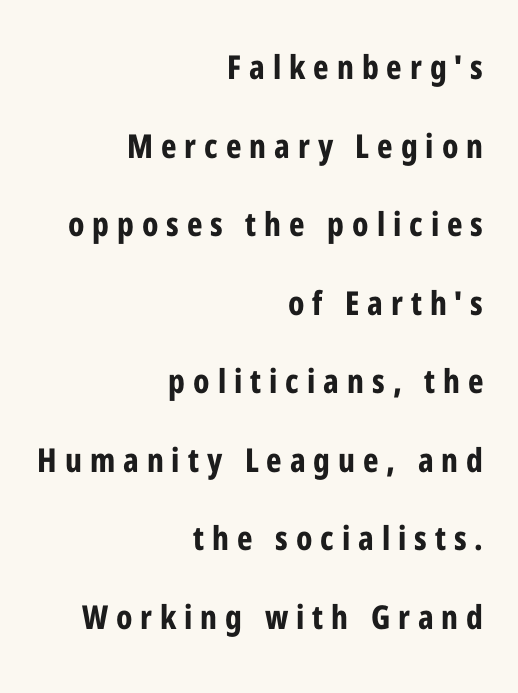
The image shows 33 px bold, condensed sans-serif type, upright; set right-aligned, loose line spacing (2.38x), unusually wide letter spacing (+0.24 em), not underlined; low stroke contrast and a medium x-height.
